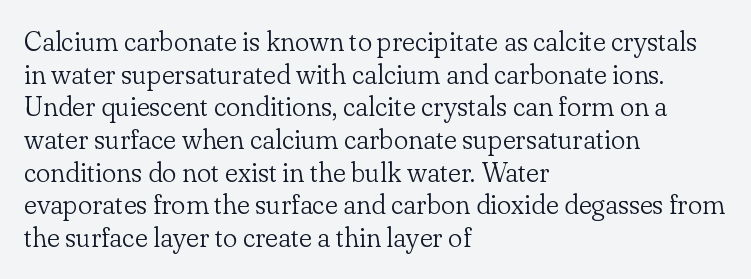
The image shows 27 px text type, upright; set left-aligned, line spacing 1.21x, normal letter spacing, not underlined.
